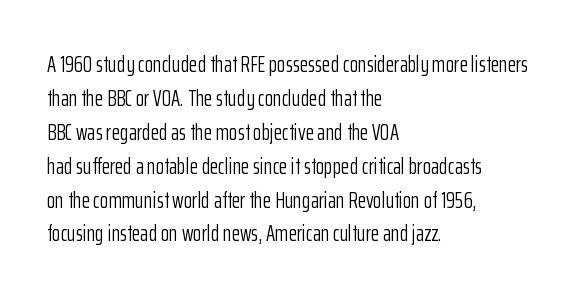
These lines stack with their left ends in a neat column. Any mark beneath the type? The region is blank. Short note: letters normally spaced. The type sits square on the baseline with zero lean.
